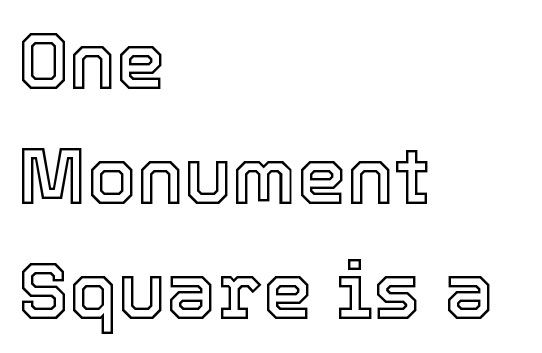
The image shows 80 px text type, upright; set left-aligned, normal line spacing (1.44x), normal letter spacing, not underlined; a medium x-height.
